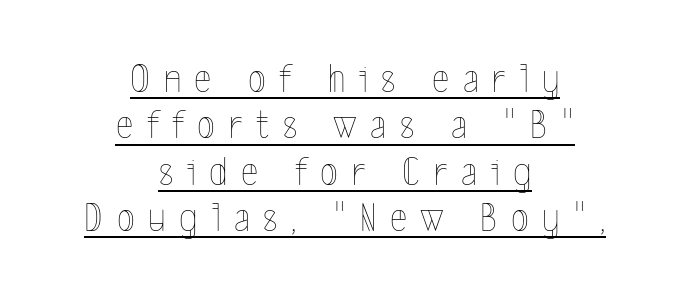
{"italic": "no", "bold": "no", "weight": "thin", "width": "condensed", "x_height": "medium", "monospaced": "no", "underline": "yes", "align": "center", "line_spacing": "tight", "line_spacing_ratio": 1.13, "letter_spacing": "wide", "letter_spacing_em": 0.33, "glyph_px": 41}
